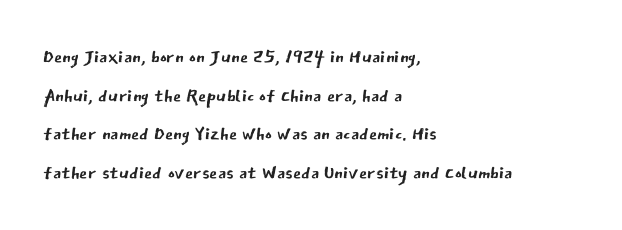
Posture: vertical. The weight tops out at a normal text grade. Words appear dense and cohesive because spacing is normal. If you drew a ruler down the left edge, every line would touch it. Line spacing here is normal. Underline: absent.
